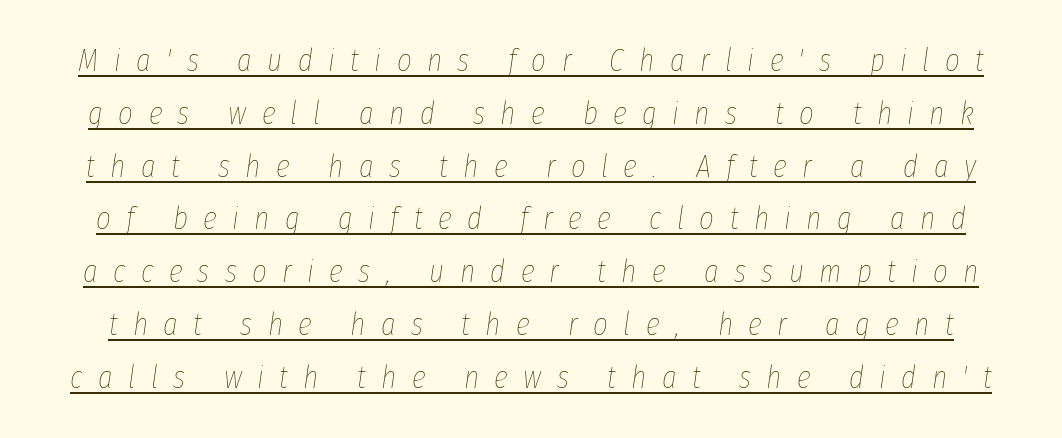
{"italic": "yes", "lean": "right", "slant_degrees": 8, "bold": "no", "weight": "thin", "width": "condensed", "stroke_contrast": "low", "x_height": "medium", "monospaced": "no", "underline": "yes", "line_spacing": "normal", "line_spacing_ratio": 1.65, "letter_spacing": "wide", "letter_spacing_em": 0.48, "glyph_px": 32}
